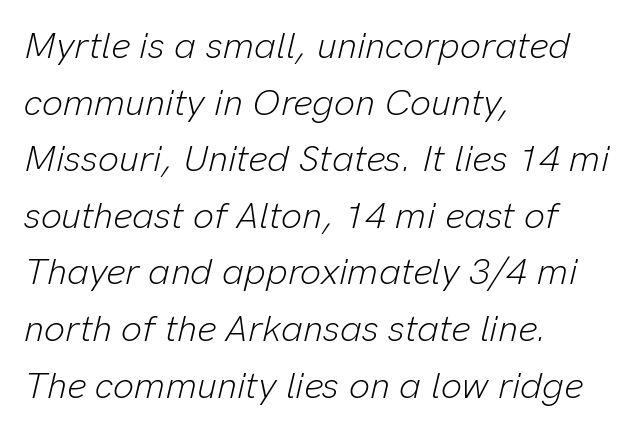
Nobody drew a line under any word here. The lines in this sample share a left origin and differ only in where they stop. If you drew a line through each stem, it would be angled. The letterforms sit shoulder to shoulder at normal distance.
